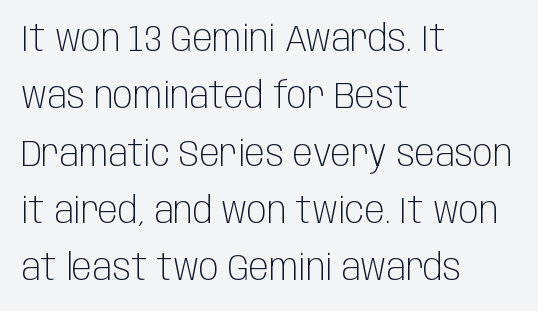
The image shows 37 px light, condensed sans-serif type, upright; set left-aligned, normal line spacing (1.55x), normal letter spacing, not underlined; low stroke contrast and a large x-height.
